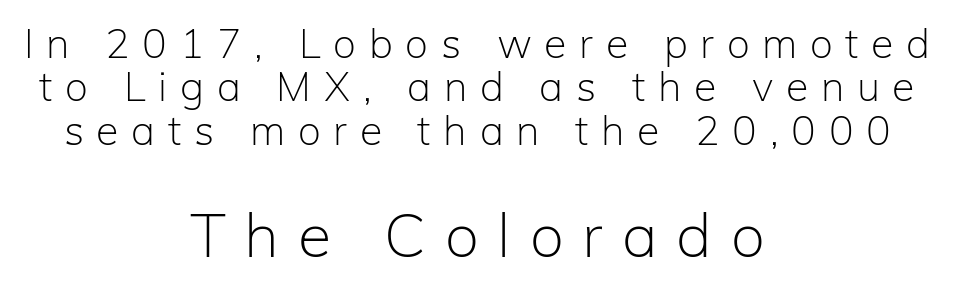
Q: Is the text bold? A: No.
Q: Is the text italic (slanted)? A: No, it is upright.
Q: Is the typeface a serif or a sans-serif typeface? A: Sans-serif.
Q: Is the text underlined? A: No.
Q: How is the paragraph aligned? A: Centered.
Q: Is the spacing between letters normal or unusually wide? A: Unusually wide.
Q: Is the spacing between lines tight, normal or loose? A: Tight.
Q: Which block of text is set in a larger size, the first (top) or the second (bottom)? A: The second (bottom) one.
Q: Width (condensed, normal, or wide)? A: Normal.
Q: Stroke contrast? A: Low.
Q: x-height? A: Medium.
Q: Monospaced? A: No.
